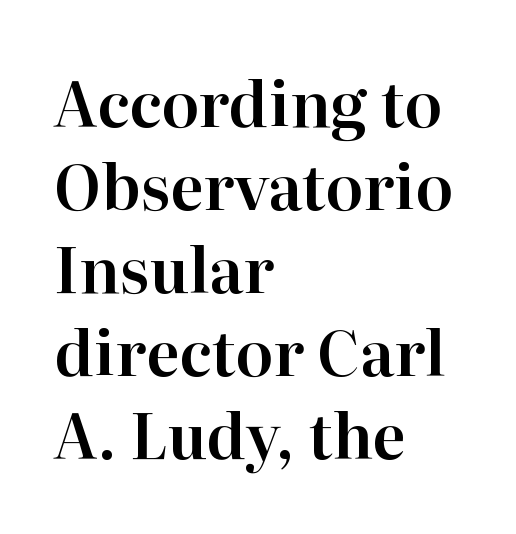
{"serif": "yes", "italic": "no", "width": "normal", "stroke_contrast": "high", "x_height": "medium", "monospaced": "no", "underline": "no", "align": "left", "line_spacing": "normal", "line_spacing_ratio": 1.34, "letter_spacing": "normal", "letter_spacing_em": 0.0, "glyph_px": 62}
